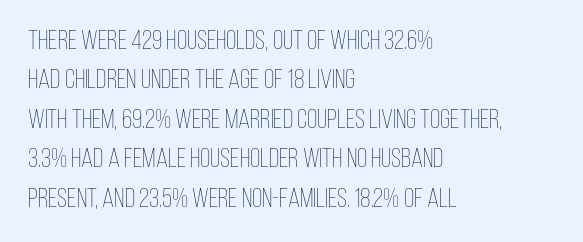
The image shows 27 px text type, upright; set left-aligned, normal line spacing (1.46x), normal letter spacing, not underlined.
